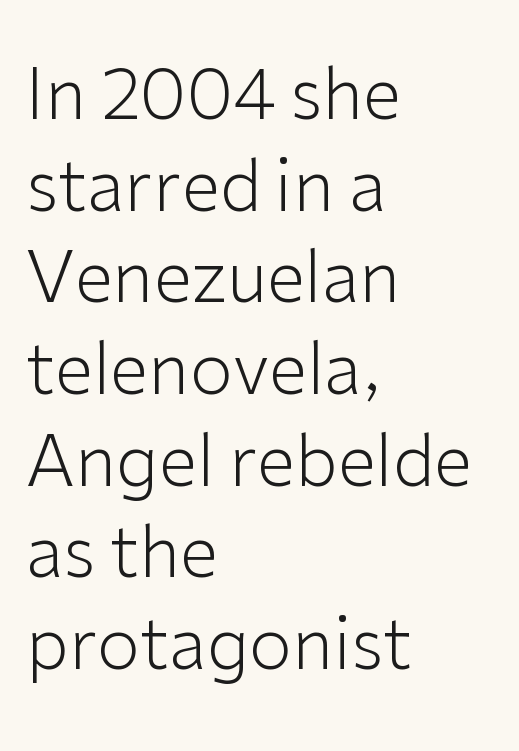
These lines keep a tight, regular rhythm from letter to letter. A typesetter would mark this as roman, not italic. Layout note: lines flush left. The weight would be labelled regular, book, light, or lighter still. Typographically, this falls in the sans-serif category. Plain, unruled lines of type.
